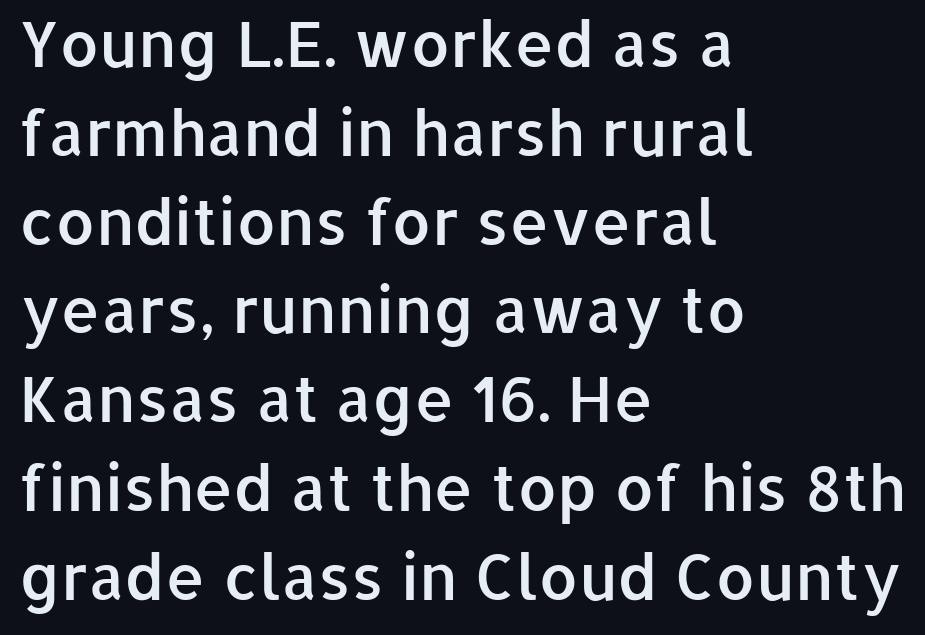
The typeface chosen for these lines omits serifs. Notice how descenders clear the ascenders below comfortably — that's standard leading. Every row of glyphs begins at an identical x-position on the left. Characters remain perfectly vertical along every line. Heft: intermediate — a semibold.
